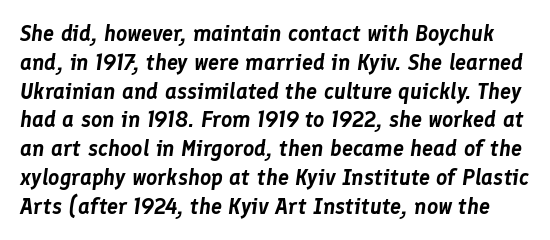
Q: Is the text italic (slanted)? A: Yes, it leans right by about 8 degrees.
Q: Is the text underlined? A: No.
Q: Is the spacing between letters normal or unusually wide? A: Normal.
Q: Is the spacing between lines tight, normal or loose? A: Normal.
